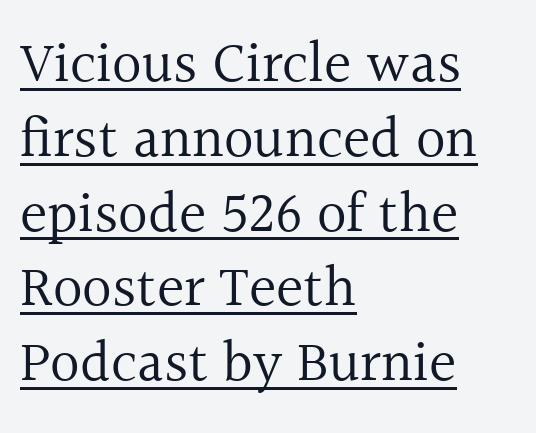
The image shows 58 px regular-weight serif type, upright; set left-aligned, normal line spacing (1.29x), normal letter spacing, underlined; a medium x-height.
